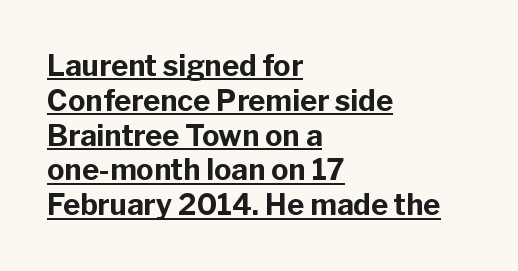
Q: Is the text bold? A: Yes.
Q: Is the text italic (slanted)? A: No, it is upright.
Q: Is the typeface a serif or a sans-serif typeface? A: Sans-serif.
Q: Is the text underlined? A: Yes.
Q: How is the paragraph aligned? A: Left-aligned.
Q: Is the spacing between letters normal or unusually wide? A: Normal.
Q: Width (condensed, normal, or wide)? A: Normal.
Q: Stroke contrast? A: Low.
Q: x-height? A: Medium.
Q: Monospaced? A: No.
